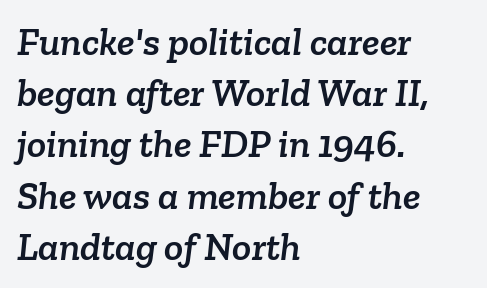
Unmarked baselines from the first word to the last. Where is the straight margin? On the left. Look at the tracking — it's just the regular setting, nothing added. Is this a sans? No — the strokes have serifs. Proportional: the letters do not fall into vertical columns.
